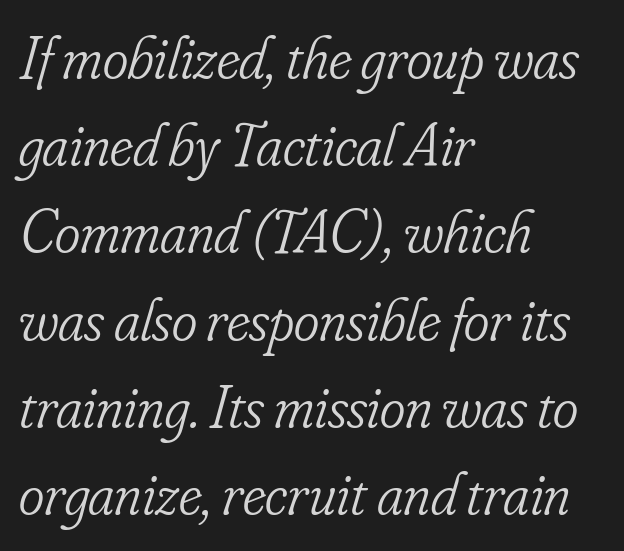
Summary of weight: not heavy and not bold. Rendered with sloped, italic letterforms. A typesetter would call this proportional, since set widths differ per character. The lines sit at an ordinary, default distance from one another. Here the glyphs are tracked normally, forming tight word shapes.
